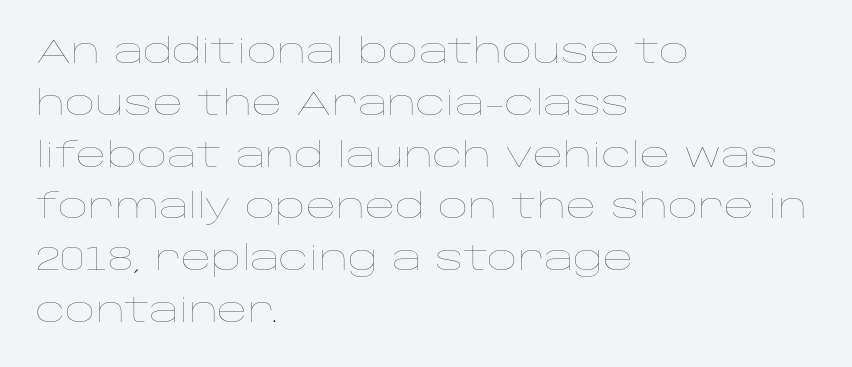
Q: Is the text bold? A: No.
Q: Is the text italic (slanted)? A: No, it is upright.
Q: Is the text underlined? A: No.
Q: How is the paragraph aligned? A: Left-aligned.
Q: Is the spacing between letters normal or unusually wide? A: Normal.
Q: Is the spacing between lines tight, normal or loose? A: Normal.
Q: Width (condensed, normal, or wide)? A: Wide.
Q: Stroke contrast? A: Low.
Q: x-height? A: Large.
Q: Monospaced? A: No.
